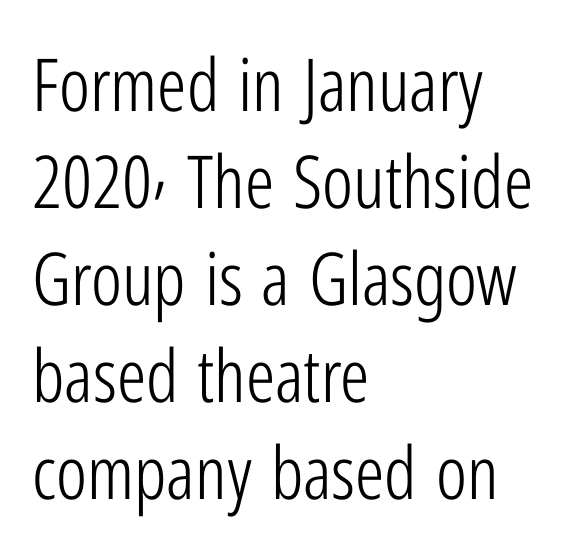
The image shows 73 px light, condensed sans-serif type, upright; set left-aligned, normal line spacing (1.33x), normal letter spacing, not underlined; low stroke contrast and a medium x-height.
